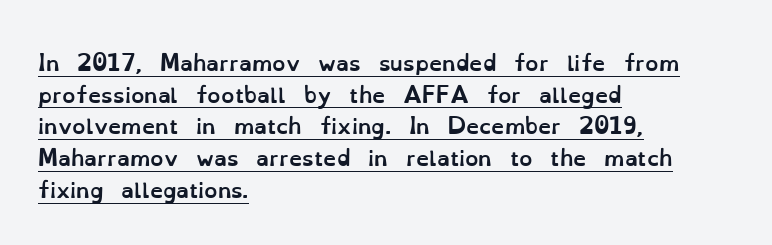
{"italic": "no", "bold": "yes", "underline": "yes", "align": "left", "line_spacing": "normal", "line_spacing_ratio": 1.51, "letter_spacing": "normal", "letter_spacing_em": 0.0, "glyph_px": 21}
